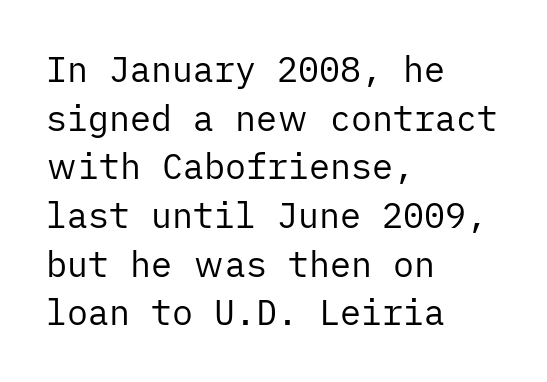
Q: Is the text bold? A: No.
Q: Is the text italic (slanted)? A: No, it is upright.
Q: Is the typeface a serif or a sans-serif typeface? A: Sans-serif.
Q: Is the text underlined? A: No.
Q: How is the paragraph aligned? A: Left-aligned.
Q: Is the spacing between letters normal or unusually wide? A: Normal.
Q: Is the spacing between lines tight, normal or loose? A: Normal.
Q: Width (condensed, normal, or wide)? A: Normal.
Q: Stroke contrast? A: Low.
Q: x-height? A: Medium.
